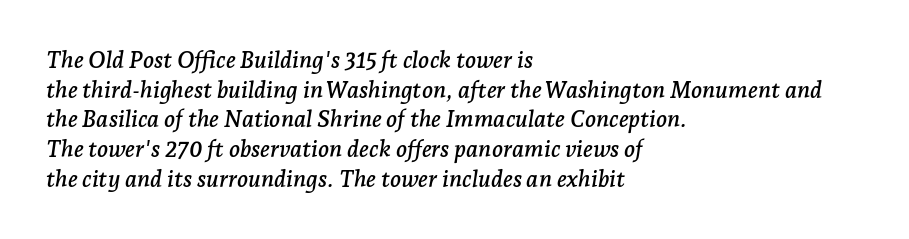
The letters are slanted; this is an italic face. The leading is moderate, giving the passage an even texture. The words here are not underlined. In CSS terms this would be text-align: left. Students, note that the glyphs here touch the page at normal intervals.
